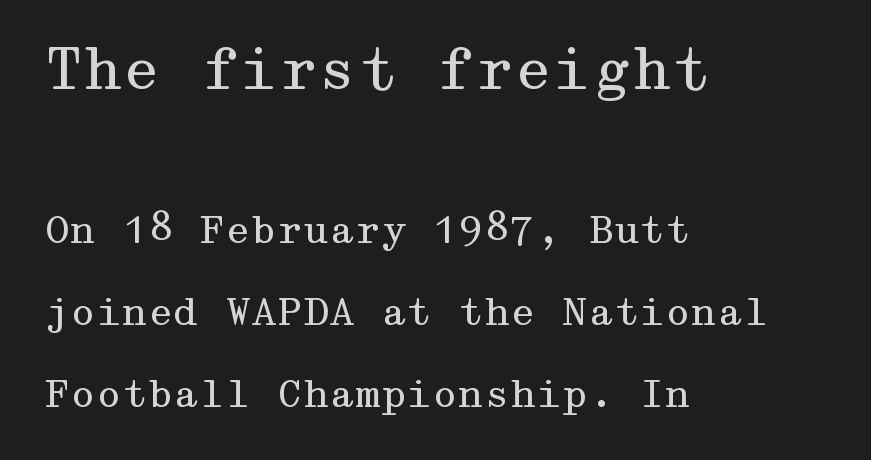
The image shows 56 px regular-weight, wide serif type, upright; set left-aligned, loose line spacing (2.22x), normal letter spacing, not underlined; the first (top) block is 1.51x larger; medium stroke contrast and a medium x-height.
